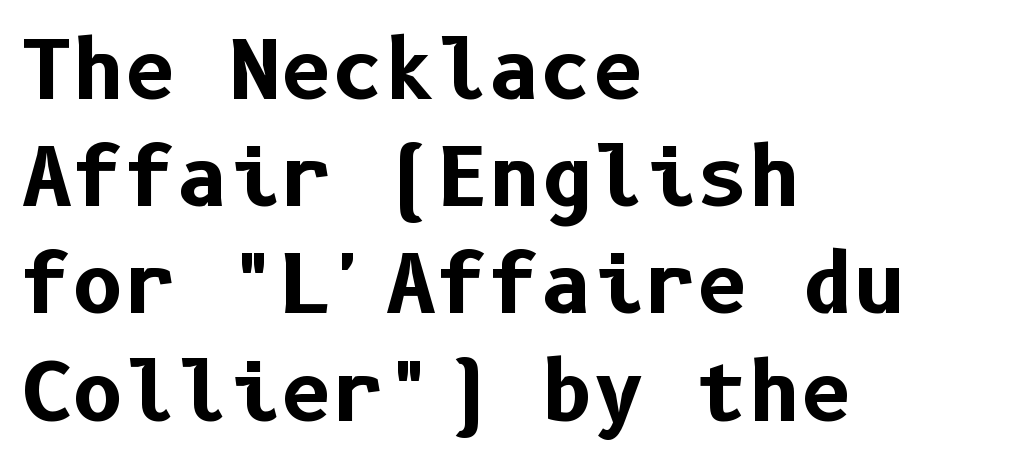
{"serif": "no", "italic": "no", "bold": "yes", "weight": "bold", "width": "normal", "stroke_contrast": "low", "x_height": "medium", "underline": "no", "align": "left", "line_spacing": "normal", "line_spacing_ratio": 1.34, "letter_spacing": "normal", "letter_spacing_em": 0.0, "glyph_px": 80}
